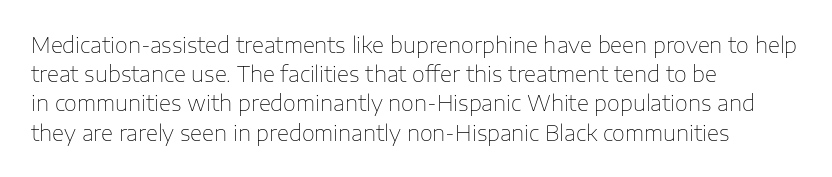
{"italic": "no", "bold": "no", "underline": "no", "align": "left", "line_spacing": "normal", "line_spacing_ratio": 1.39, "letter_spacing": "normal", "letter_spacing_em": 0.0, "glyph_px": 21}
